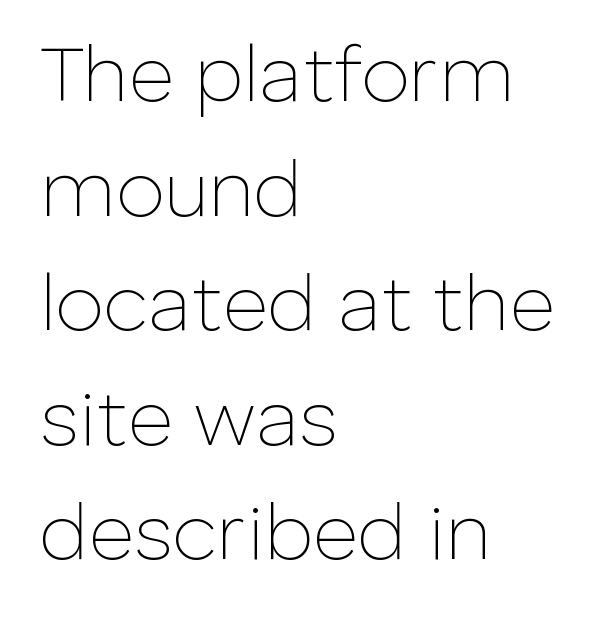
The image shows 79 px thin sans-serif type, upright; set left-aligned, normal line spacing (1.45x), normal letter spacing, not underlined; low stroke contrast and a medium x-height.
